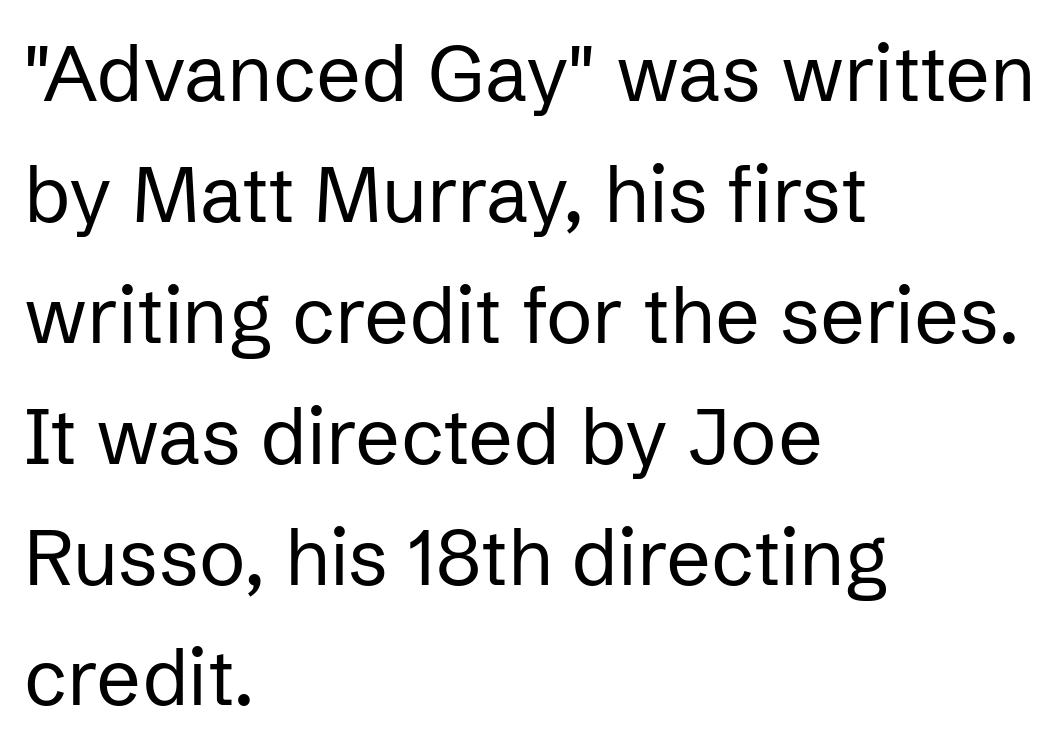
Q: Is the text bold? A: No.
Q: Is the text italic (slanted)? A: No, it is upright.
Q: Is the typeface a serif or a sans-serif typeface? A: Sans-serif.
Q: Is the text underlined? A: No.
Q: How is the paragraph aligned? A: Left-aligned.
Q: Is the spacing between letters normal or unusually wide? A: Normal.
Q: Is the spacing between lines tight, normal or loose? A: Normal.
Q: Width (condensed, normal, or wide)? A: Normal.
Q: Stroke contrast? A: Low.
Q: x-height? A: Medium.
Q: Monospaced? A: No.
